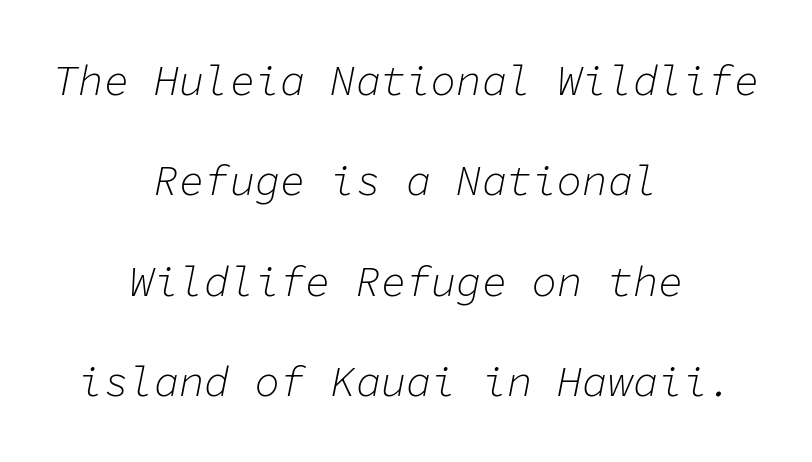
{"italic": "yes", "lean": "right", "slant_degrees": 11, "bold": "no", "weight": "light", "width": "normal", "stroke_contrast": "low", "x_height": "medium", "monospaced": "yes", "underline": "no", "align": "center", "line_spacing": "loose", "line_spacing_ratio": 2.39, "letter_spacing": "normal", "letter_spacing_em": 0.0, "glyph_px": 42}
